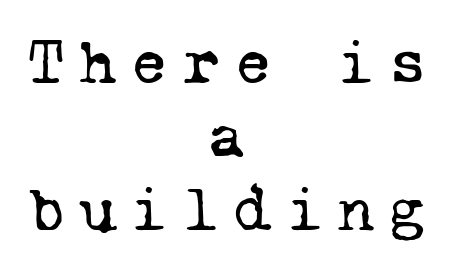
Letterform terminals end in serifs throughout the passage. In terms of letterspacing, this is a distinctly airy, spread setting. Rows of type sit shoulder to shoulder in the vertical direction. Think of a typewriter: that constant character pitch is what you see here.
